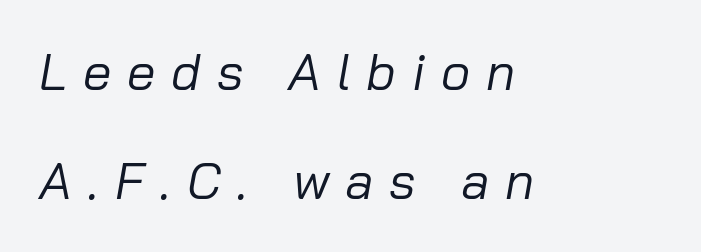
The image shows 51 px regular-weight type, italic (leaning right); set left-aligned, loose line spacing (2.14x), unusually wide letter spacing (+0.31 em), not underlined; low stroke contrast and a medium x-height.
